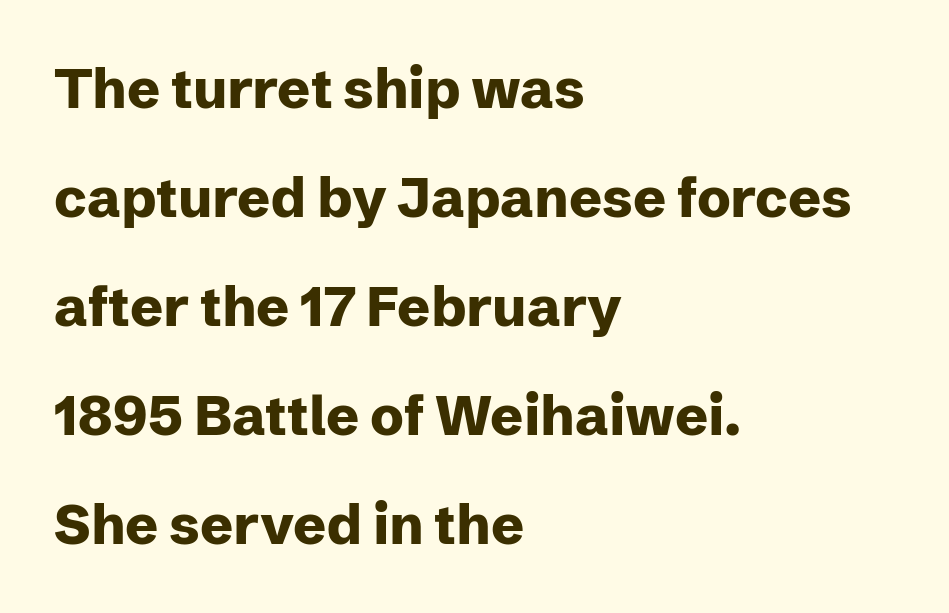
{"serif": "no", "italic": "no", "bold": "yes", "weight": "heavy", "width": "normal", "stroke_contrast": "low", "x_height": "medium", "monospaced": "no", "underline": "no", "align": "left", "line_spacing": "loose", "line_spacing_ratio": 1.98, "letter_spacing": "normal", "letter_spacing_em": 0.0, "glyph_px": 55}
